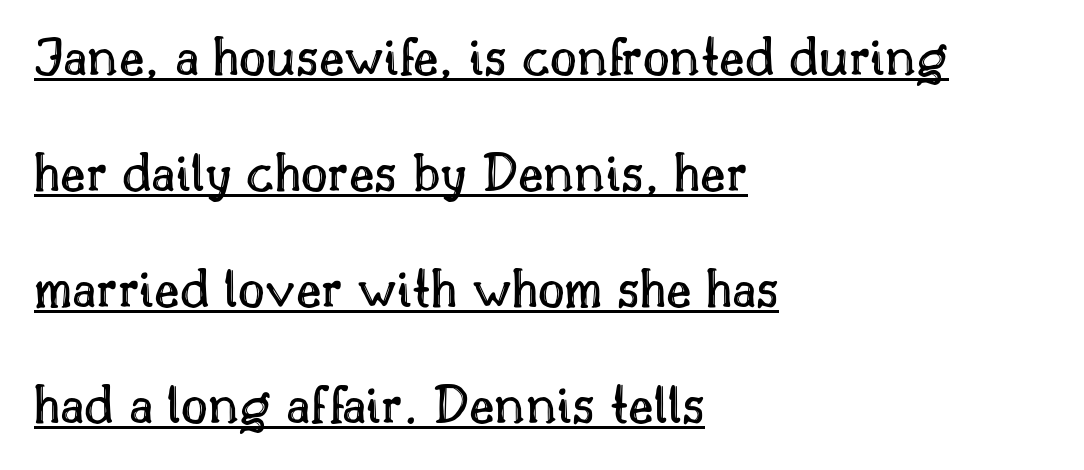
{"italic": "no", "width": "normal", "x_height": "small", "monospaced": "no", "underline": "yes", "align": "left", "line_spacing": "loose", "line_spacing_ratio": 2.0, "letter_spacing": "normal", "letter_spacing_em": 0.0, "glyph_px": 58}
